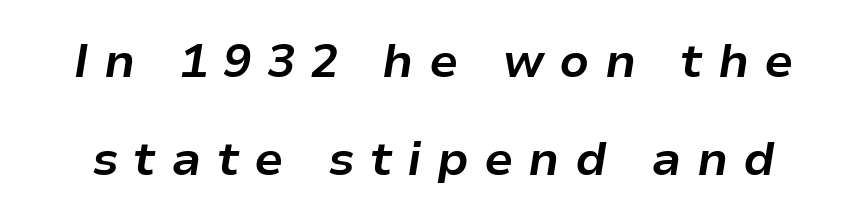
{"italic": "yes", "lean": "right", "slant_degrees": 9, "bold": "yes", "weight": "bold", "width": "normal", "stroke_contrast": "low", "x_height": "medium", "monospaced": "no", "underline": "no", "line_spacing": "loose", "line_spacing_ratio": 2.09, "letter_spacing": "wide", "letter_spacing_em": 0.32, "glyph_px": 47}
